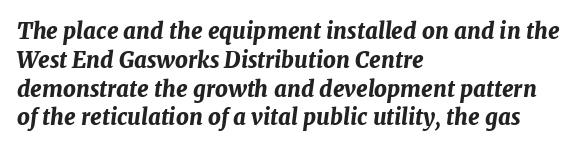
Q: Is the text bold? A: Yes.
Q: Is the text italic (slanted)? A: Yes, it leans right by about 7 degrees.
Q: Is the text underlined? A: No.
Q: How is the paragraph aligned? A: Left-aligned.
Q: Is the spacing between letters normal or unusually wide? A: Normal.
Q: Is the spacing between lines tight, normal or loose? A: Normal.
